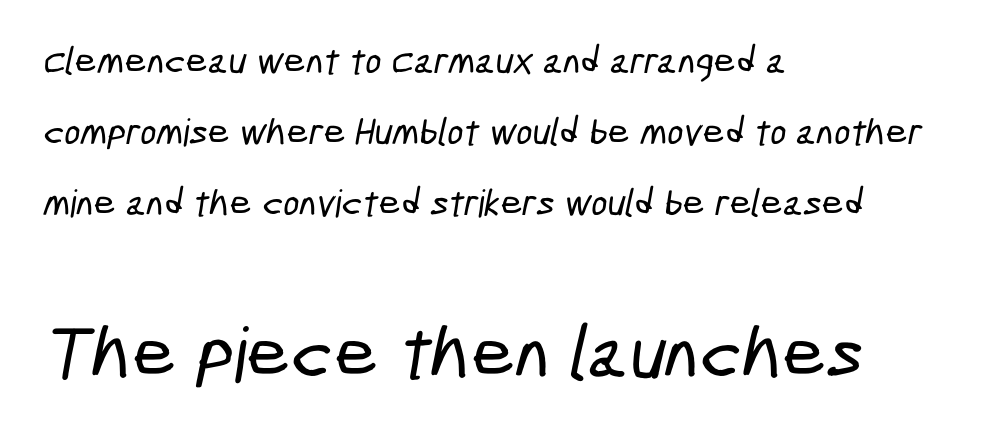
{"serif": "no", "width": "condensed", "stroke_contrast": "low", "x_height": "medium", "monospaced": "no", "underline": "no", "align": "left", "line_spacing_ratio": 1.87, "letter_spacing": "normal", "letter_spacing_em": 0.0, "larger_block": "second", "size_ratio": 2.0, "glyph_px": 76}
